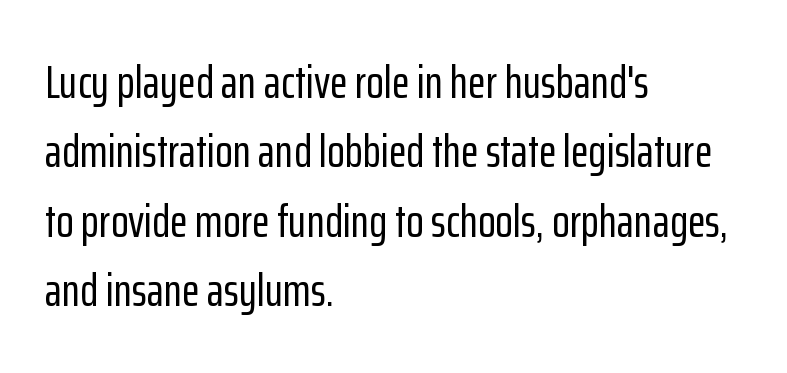
{"serif": "no", "italic": "no", "width": "condensed", "stroke_contrast": "low", "x_height": "medium", "monospaced": "no", "underline": "no", "align": "left", "line_spacing": "normal", "line_spacing_ratio": 1.51, "letter_spacing": "normal", "letter_spacing_em": 0.0, "glyph_px": 46}
